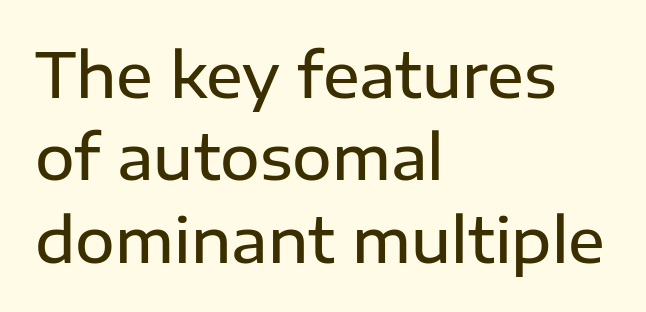
{"serif": "no", "italic": "no", "bold": "semi", "weight": "semibold", "width": "normal", "stroke_contrast": "low", "x_height": "medium", "monospaced": "no", "underline": "no", "align": "left", "line_spacing": "normal", "line_spacing_ratio": 1.35, "letter_spacing": "normal", "letter_spacing_em": 0.0, "glyph_px": 61}
